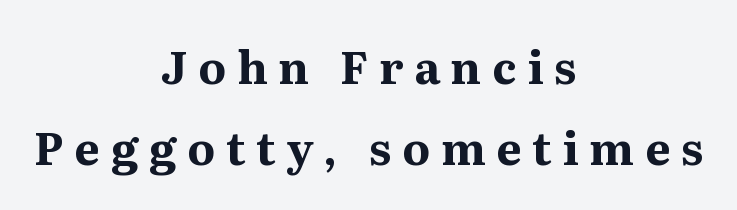
The image shows 45 px bold serif type, upright; set centered, line spacing 1.8x, unusually wide letter spacing (+0.24 em), not underlined; medium stroke contrast and a medium x-height.
